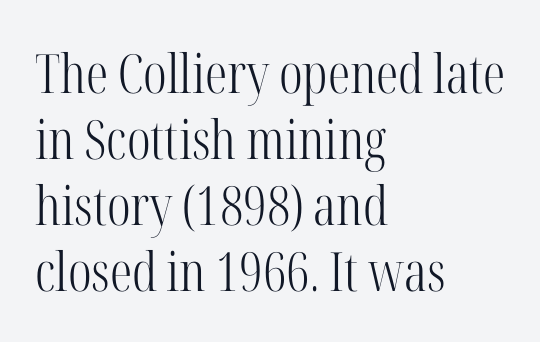
{"serif": "yes", "italic": "no", "bold": "no", "weight": "light", "width": "condensed", "stroke_contrast": "high", "x_height": "medium", "monospaced": "no", "underline": "no", "align": "left", "line_spacing_ratio": 1.22, "letter_spacing": "normal", "letter_spacing_em": 0.0, "glyph_px": 54}
